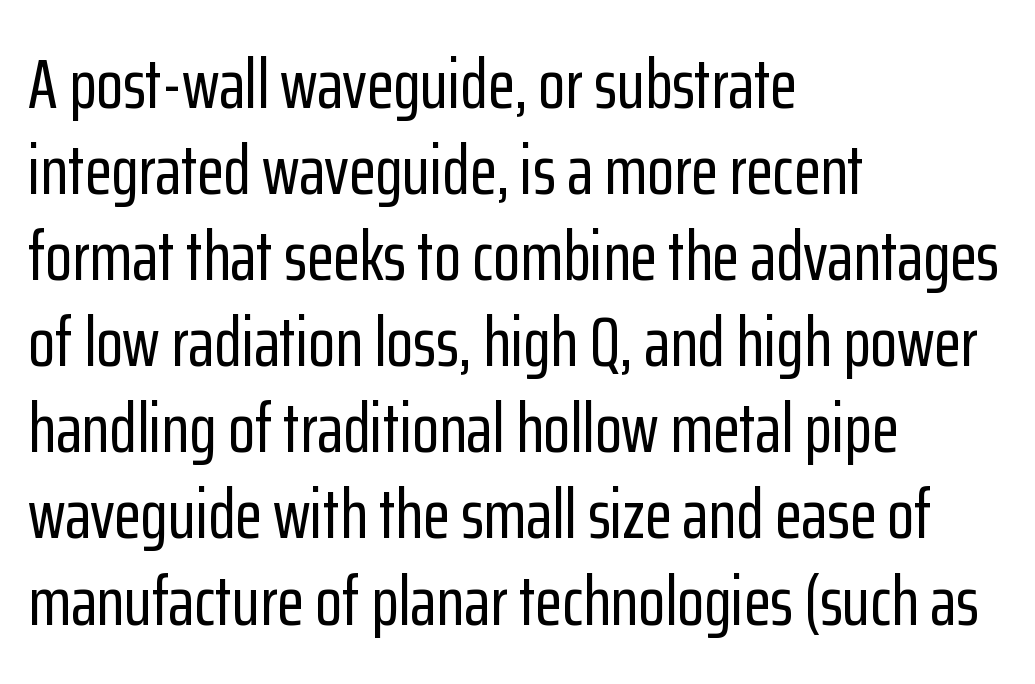
Q: Is the text italic (slanted)? A: No, it is upright.
Q: Is the typeface a serif or a sans-serif typeface? A: Sans-serif.
Q: Is the text underlined? A: No.
Q: How is the paragraph aligned? A: Left-aligned.
Q: Is the spacing between letters normal or unusually wide? A: Normal.
Q: Width (condensed, normal, or wide)? A: Condensed.
Q: Stroke contrast? A: Low.
Q: x-height? A: Medium.
Q: Monospaced? A: No.
